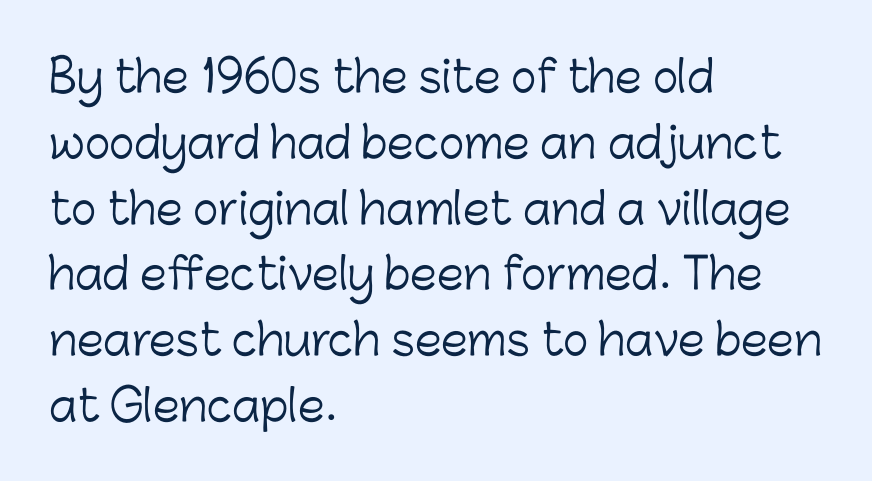
Q: Is the text bold? A: No.
Q: Is the text italic (slanted)? A: No, it is upright.
Q: Is the typeface a serif or a sans-serif typeface? A: Sans-serif.
Q: Is the text underlined? A: No.
Q: How is the paragraph aligned? A: Left-aligned.
Q: Is the spacing between letters normal or unusually wide? A: Normal.
Q: Is the spacing between lines tight, normal or loose? A: Normal.
Q: Width (condensed, normal, or wide)? A: Normal.
Q: Stroke contrast? A: Low.
Q: x-height? A: Medium.
Q: Monospaced? A: No.
